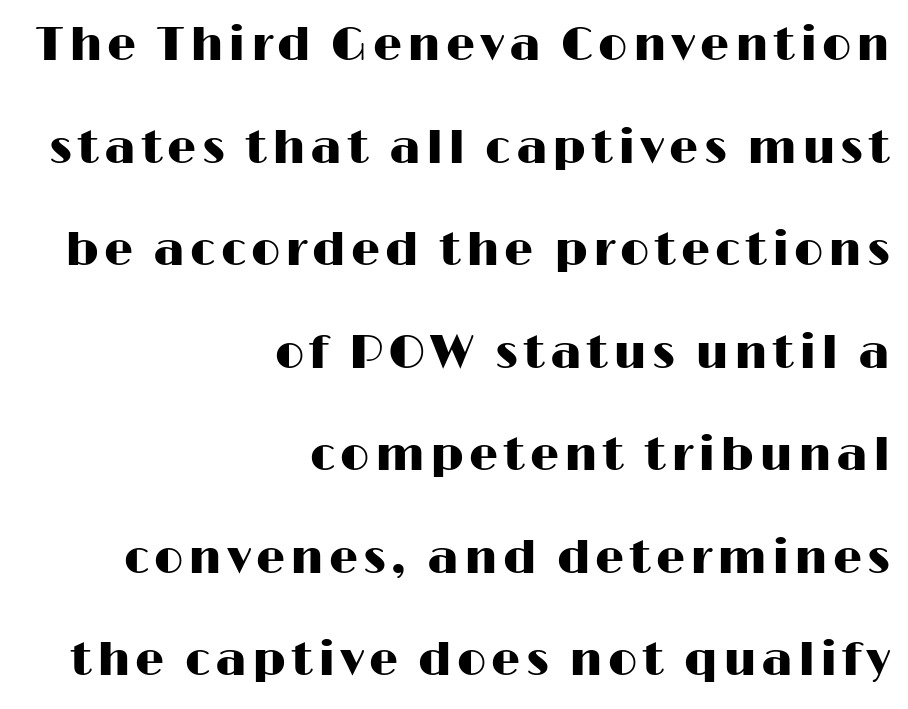
{"serif": "no", "italic": "no", "width": "wide", "stroke_contrast": "high", "x_height": "medium", "monospaced": "no", "underline": "no", "align": "right", "line_spacing": "loose", "line_spacing_ratio": 2.23, "glyph_px": 46}
